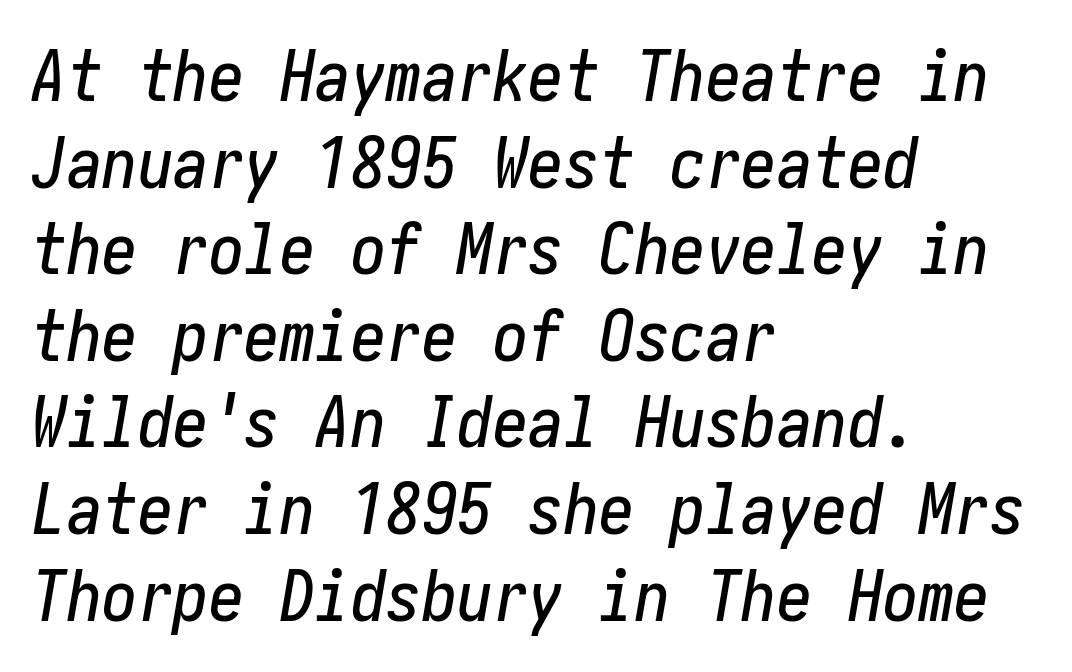
Q: Is the text italic (slanted)? A: Yes, it leans right by about 10 degrees.
Q: Is the text underlined? A: No.
Q: How is the paragraph aligned? A: Left-aligned.
Q: Is the spacing between letters normal or unusually wide? A: Normal.
Q: Width (condensed, normal, or wide)? A: Condensed.
Q: Stroke contrast? A: Low.
Q: x-height? A: Medium.
